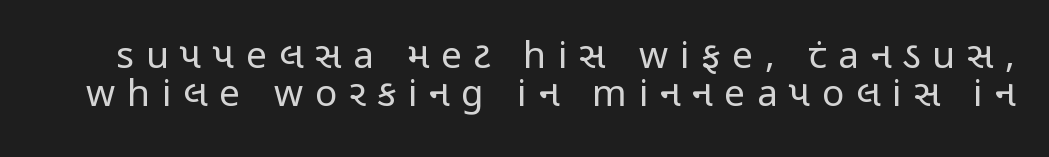
{"serif": "no", "italic": "no", "bold": "no", "weight": "regular", "width": "condensed", "stroke_contrast": "low", "x_height": "medium", "monospaced": "no", "underline": "no", "line_spacing": "tight", "line_spacing_ratio": 1.04, "letter_spacing": "wide", "letter_spacing_em": 0.32, "glyph_px": 37}
